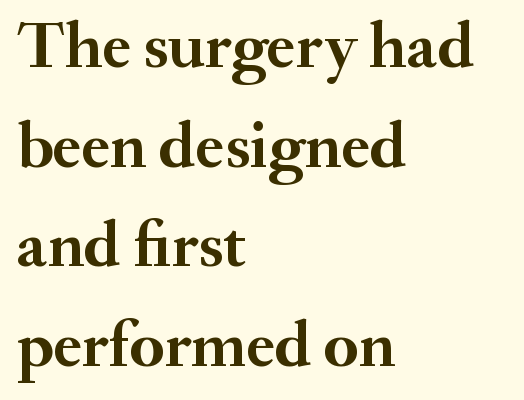
The image shows 66 px semibold serif type, upright; set left-aligned, normal line spacing (1.51x), normal letter spacing, not underlined; medium stroke contrast and a small x-height.
